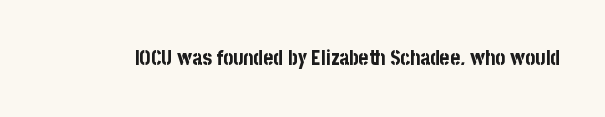
The image shows 21 px bold type, upright; set normal letter spacing, not underlined.
